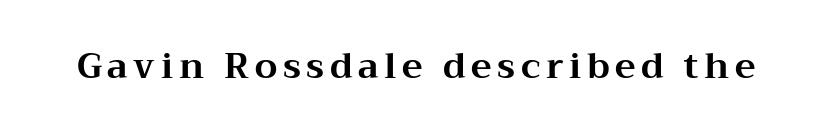
The image shows 35 px bold, wide serif type, upright; set not underlined; medium stroke contrast and a medium x-height.
